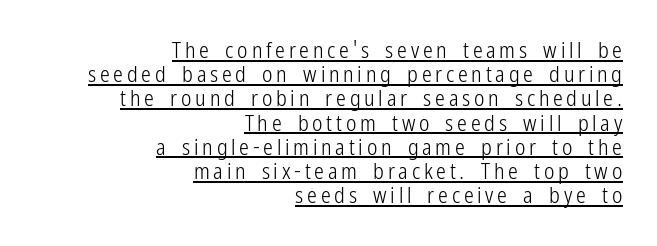
Each line ends at the same right margin while the left side varies. A light-to-regular cut is what we see here. Is there an underline? Yes — a line sits under the letters. In terms of posture, this sample is upright.
